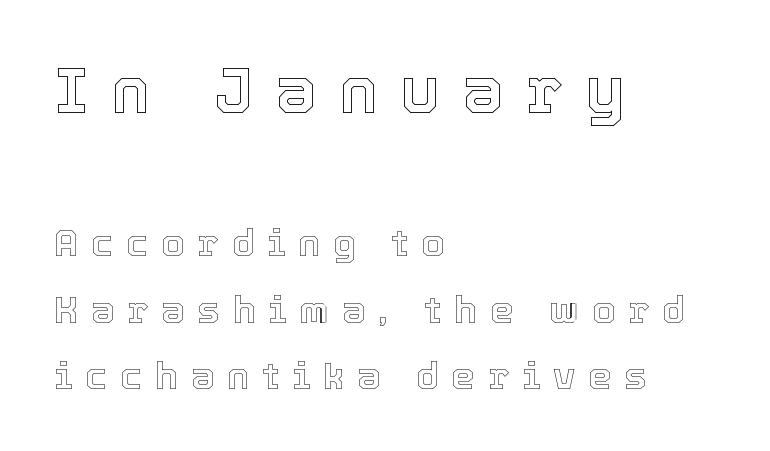
The image shows 65 px text type, upright; set left-aligned, line spacing 1.79x, unusually wide letter spacing (+0.35 em), not underlined; the first (top) block is 1.76x larger; a medium x-height.
